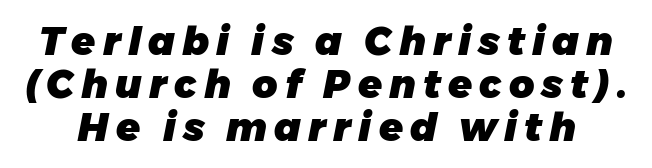
Q: Is the text bold? A: Yes.
Q: Is the text italic (slanted)? A: Yes, it leans right by about 11 degrees.
Q: Is the text underlined? A: No.
Q: Is the spacing between lines tight, normal or loose? A: Tight.
Q: Width (condensed, normal, or wide)? A: Normal.
Q: Stroke contrast? A: Low.
Q: x-height? A: Medium.
Q: Monospaced? A: No.
